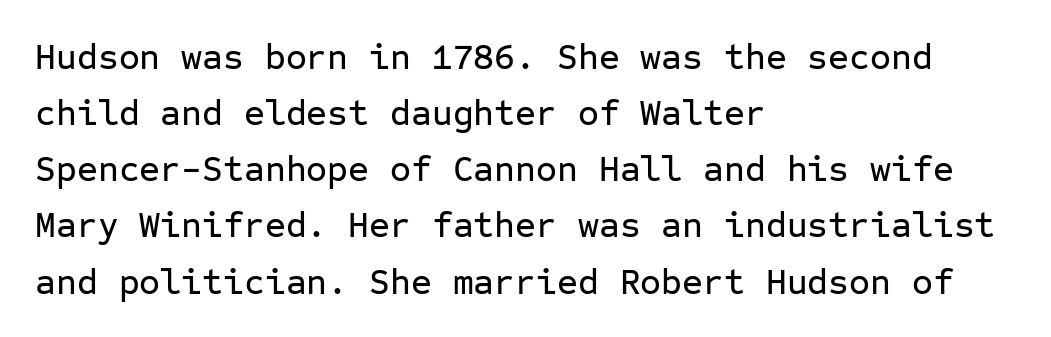
Q: Is the text italic (slanted)? A: No, it is upright.
Q: Is the typeface a serif or a sans-serif typeface? A: Sans-serif.
Q: Is the text underlined? A: No.
Q: How is the paragraph aligned? A: Left-aligned.
Q: Is the spacing between letters normal or unusually wide? A: Normal.
Q: Is the spacing between lines tight, normal or loose? A: Normal.
Q: Width (condensed, normal, or wide)? A: Normal.
Q: Stroke contrast? A: Low.
Q: x-height? A: Medium.
Q: Monospaced? A: Yes.
